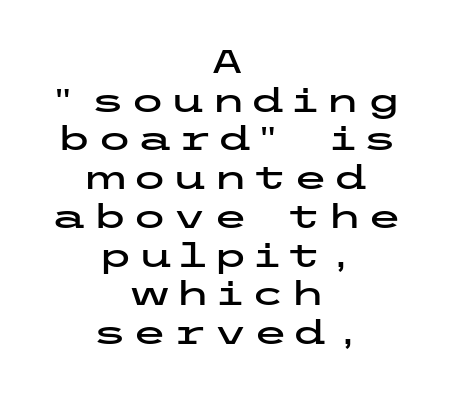
Notice how the passage keeps no hard edge, just a central spine. This sample uses an upright cut, with every glyph sitting square on the baseline. Words float on clear page, feet unadorned. Is this a sans? Yes — the strokes have no serifs.
